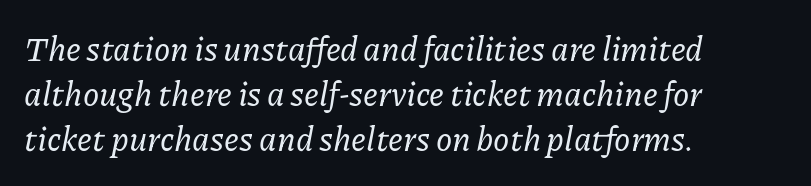
The image shows 33 px serif type, italic (leaning right); set left-aligned, normal line spacing (1.36x), normal letter spacing, not underlined; low stroke contrast and a medium x-height.
